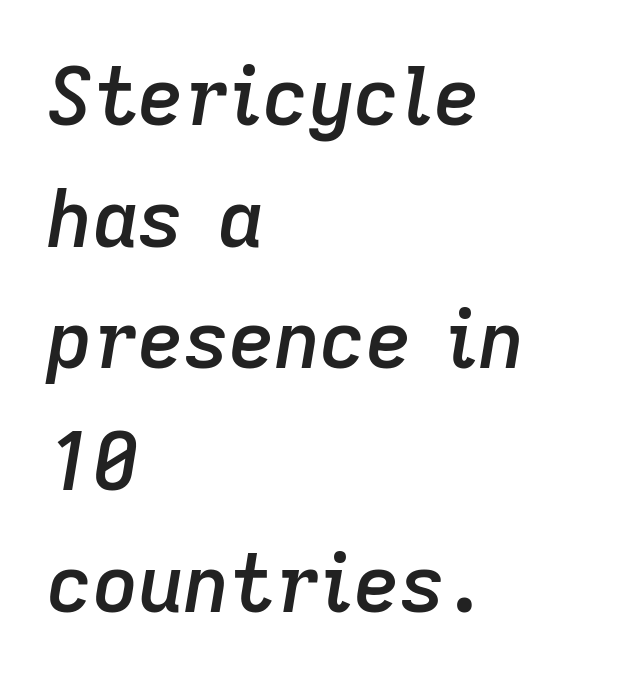
The image shows 79 px semibold type, italic (leaning right); set left-aligned, normal line spacing (1.54x), normal letter spacing, not underlined; low stroke contrast and a medium x-height.
